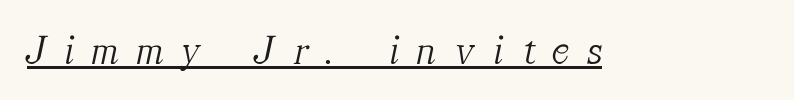
Q: Is the text bold? A: No.
Q: Is the text italic (slanted)? A: Yes, it leans right by about 12 degrees.
Q: Is the typeface a serif or a sans-serif typeface? A: Serif.
Q: Is the text underlined? A: Yes.
Q: Is the spacing between letters normal or unusually wide? A: Unusually wide.
Q: Width (condensed, normal, or wide)? A: Normal.
Q: Stroke contrast? A: Medium.
Q: x-height? A: Medium.
Q: Monospaced? A: No.
